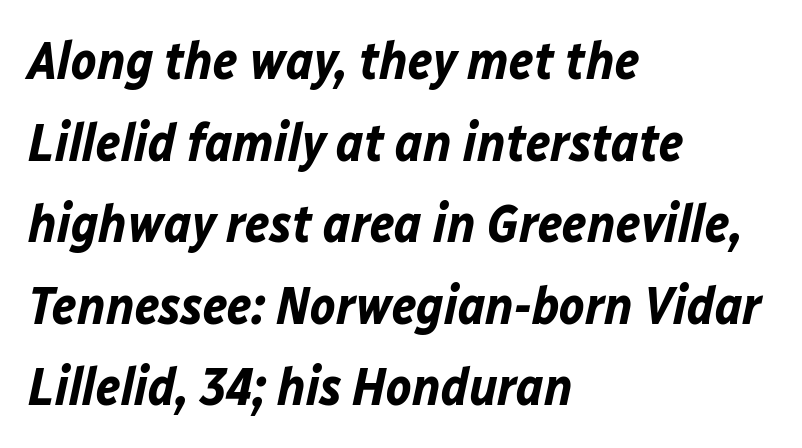
The image shows 53 px bold type, italic (leaning right); set left-aligned, normal line spacing (1.54x), normal letter spacing, not underlined; low stroke contrast and a medium x-height.
